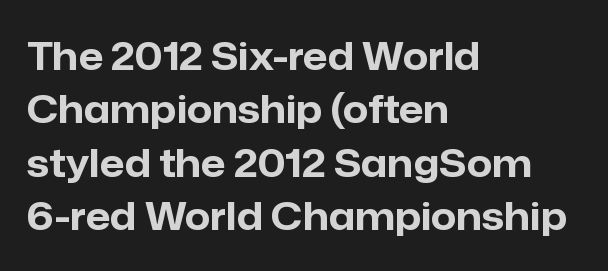
The compositor pushed each line to the left boundary. Nothing sits at the stroke ends, so this counts as sans-serif. Each new line begins a customary step beneath the previous one. These lines keep a tight, regular rhythm from letter to letter. This is the regular roman posture of the typeface. Letters rest on an invisible, unmarked baseline.
